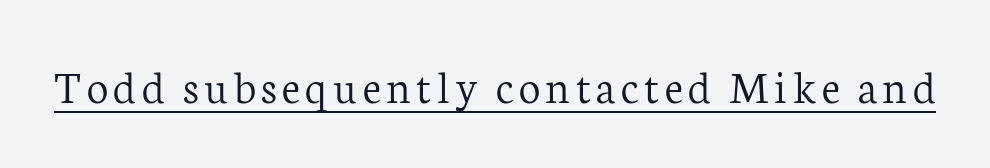
Q: Is the text bold? A: No.
Q: Is the text italic (slanted)? A: No, it is upright.
Q: Is the typeface a serif or a sans-serif typeface? A: Serif.
Q: Is the text underlined? A: Yes.
Q: Width (condensed, normal, or wide)? A: Normal.
Q: Stroke contrast? A: Low.
Q: x-height? A: Medium.
Q: Monospaced? A: No.
